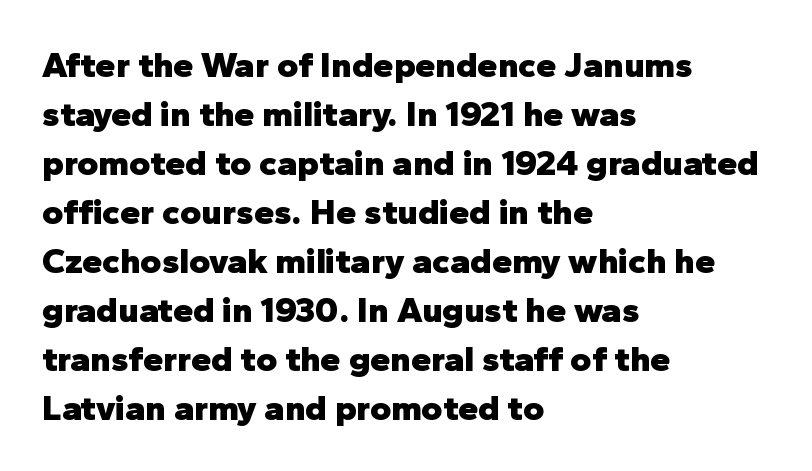
{"serif": "no", "italic": "no", "bold": "yes", "weight": "heavy", "width": "normal", "stroke_contrast": "low", "x_height": "medium", "monospaced": "no", "underline": "no", "align": "left", "line_spacing": "normal", "line_spacing_ratio": 1.36, "letter_spacing": "normal", "letter_spacing_em": 0.0, "glyph_px": 36}
